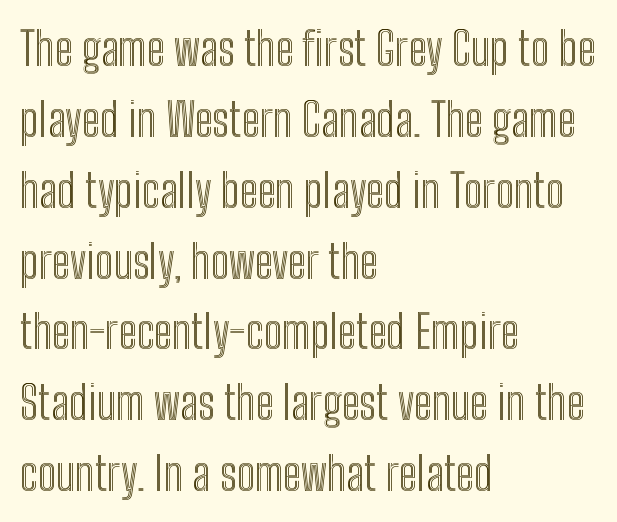
The type sits square on the baseline with zero lean. Spacing between characters is what you'd get straight out of the box. Vertically, the passage feels balanced, rows spaced as you'd expect. Any mark beneath the type? The region is blank.
